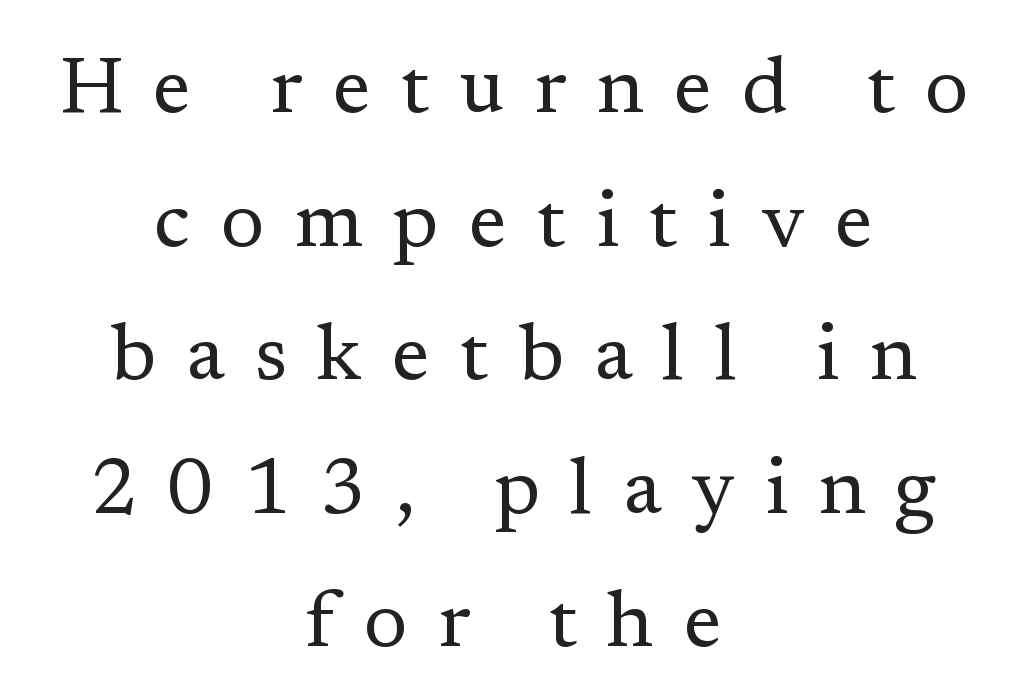
Q: Is the text bold? A: No.
Q: Is the text italic (slanted)? A: No, it is upright.
Q: Is the typeface a serif or a sans-serif typeface? A: Serif.
Q: Is the text underlined? A: No.
Q: How is the paragraph aligned? A: Centered.
Q: Is the spacing between letters normal or unusually wide? A: Unusually wide.
Q: Is the spacing between lines tight, normal or loose? A: Normal.
Q: Width (condensed, normal, or wide)? A: Normal.
Q: Stroke contrast? A: Low.
Q: x-height? A: Medium.
Q: Monospaced? A: No.
